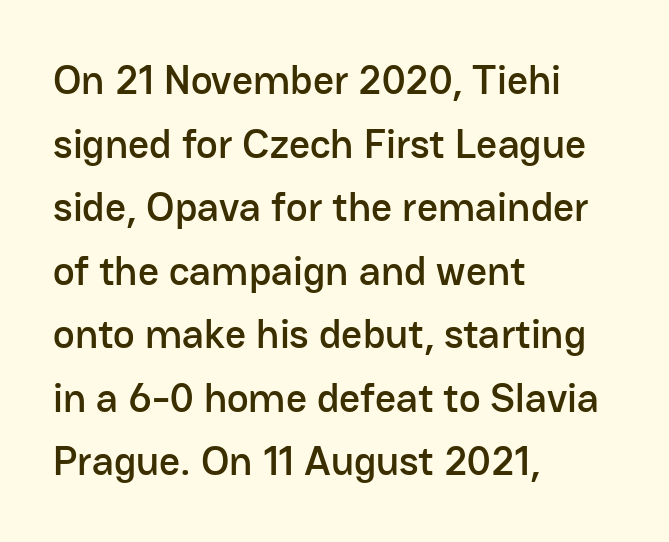
Q: Is the text italic (slanted)? A: No, it is upright.
Q: Is the typeface a serif or a sans-serif typeface? A: Sans-serif.
Q: Is the text underlined? A: No.
Q: How is the paragraph aligned? A: Left-aligned.
Q: Is the spacing between letters normal or unusually wide? A: Normal.
Q: Is the spacing between lines tight, normal or loose? A: Normal.
Q: Width (condensed, normal, or wide)? A: Normal.
Q: Stroke contrast? A: Low.
Q: x-height? A: Medium.
Q: Monospaced? A: No.
